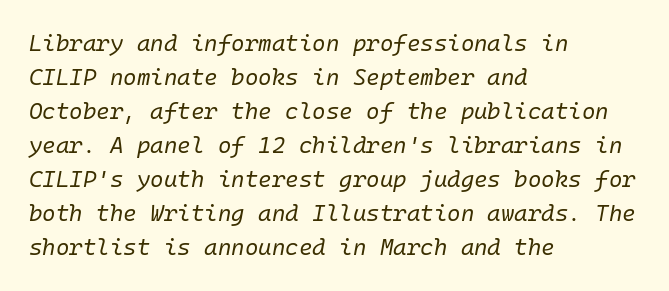
Q: Is the text bold? A: No.
Q: Is the text italic (slanted)? A: Yes, it leans right by about 10 degrees.
Q: Is the text underlined? A: No.
Q: How is the paragraph aligned? A: Left-aligned.
Q: Is the spacing between letters normal or unusually wide? A: Normal.
Q: Is the spacing between lines tight, normal or loose? A: Normal.
